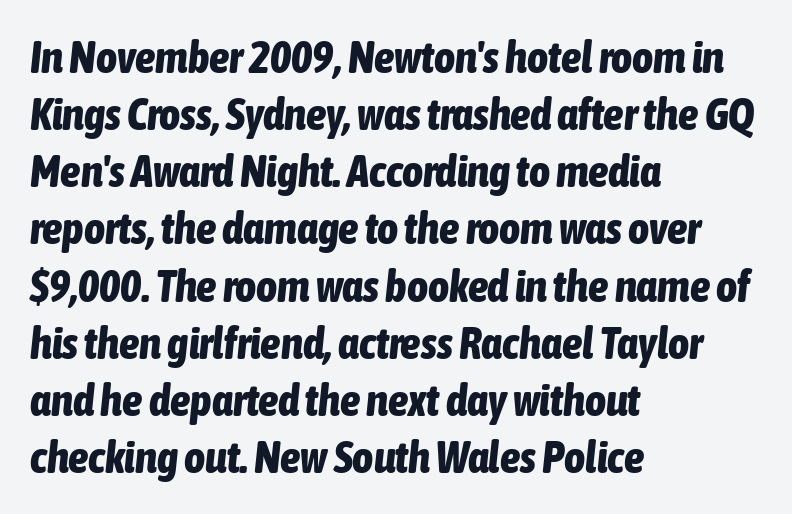
The image shows 45 px bold, condensed type, italic (leaning right); set left-aligned, normal line spacing (1.27x), normal letter spacing, not underlined; low stroke contrast and a medium x-height.
